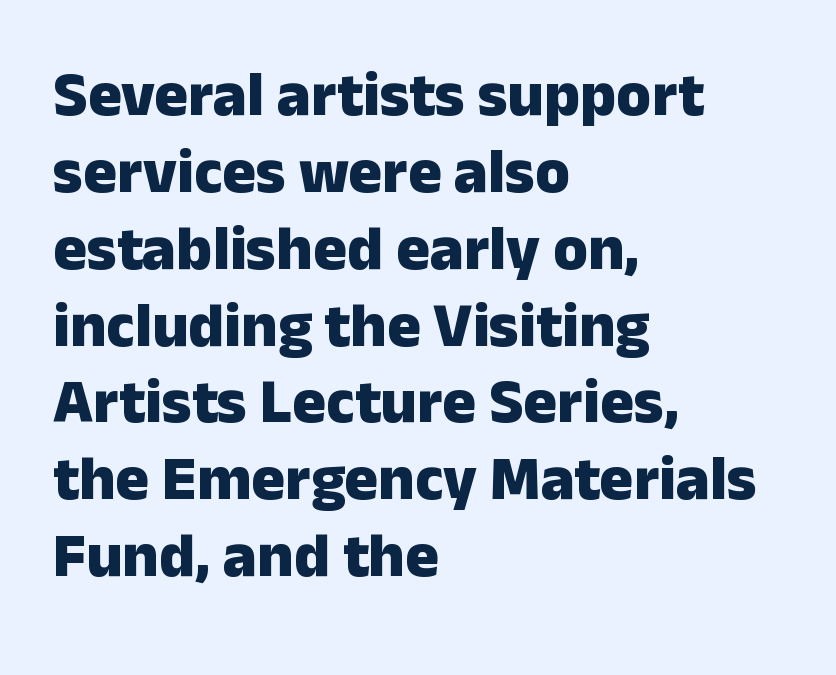
Q: Is the text bold? A: Yes.
Q: Is the text italic (slanted)? A: No, it is upright.
Q: Is the typeface a serif or a sans-serif typeface? A: Sans-serif.
Q: Is the text underlined? A: No.
Q: How is the paragraph aligned? A: Left-aligned.
Q: Is the spacing between letters normal or unusually wide? A: Normal.
Q: Width (condensed, normal, or wide)? A: Normal.
Q: Stroke contrast? A: Low.
Q: x-height? A: Medium.
Q: Monospaced? A: No.
